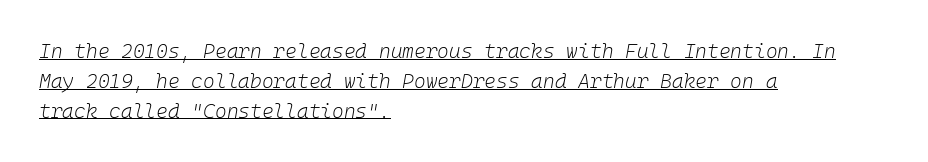
Q: Is the text bold? A: No.
Q: Is the text italic (slanted)? A: Yes, it leans right by about 10 degrees.
Q: Is the text underlined? A: Yes.
Q: How is the paragraph aligned? A: Left-aligned.
Q: Is the spacing between letters normal or unusually wide? A: Normal.
Q: Is the spacing between lines tight, normal or loose? A: Normal.
